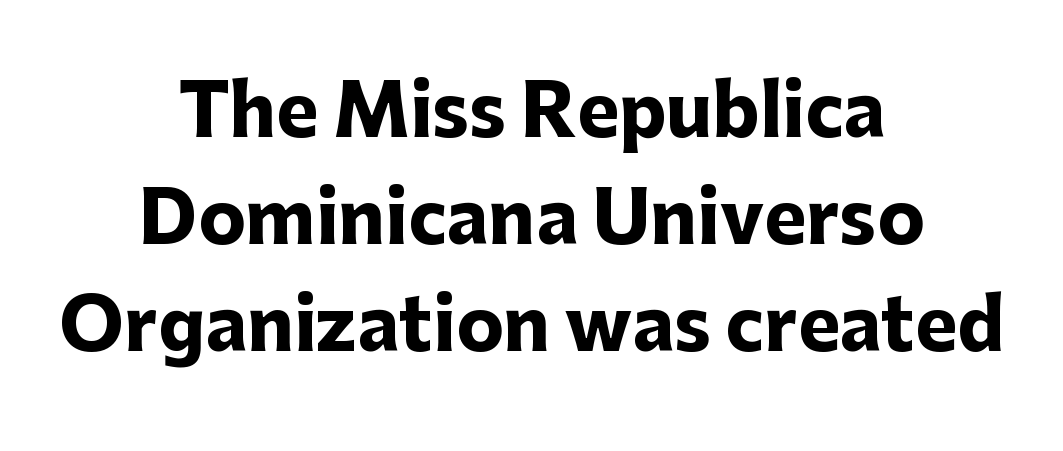
{"serif": "no", "italic": "no", "bold": "yes", "weight": "heavy", "width": "normal", "stroke_contrast": "low", "x_height": "medium", "monospaced": "no", "underline": "no", "align": "center", "line_spacing": "normal", "line_spacing_ratio": 1.51, "letter_spacing": "normal", "letter_spacing_em": 0.0, "glyph_px": 71}
